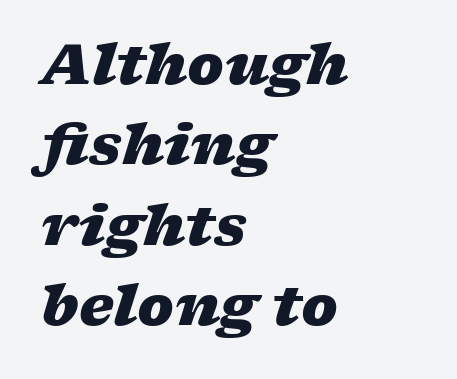
Vertically, the passage feels balanced, rows spaced as you'd expect. Posture: slanted. Nothing unusual about the tracking: characters are spaced as the font intends. The passage shown is typed in a proportional face where columns would drift. Caption: multi-line text, flush left, ragged right. The foot of each line stays bare and open.
